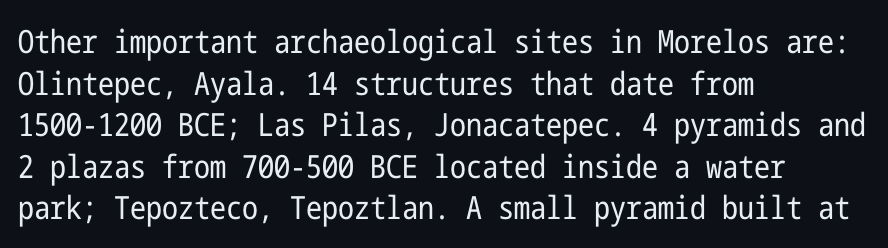
There is no visible air inserted between adjacent glyphs. The letters look calm and open, with moderate or lighter stems. The type family on display is of the sans-serif kind. Compared with a centered layout, this one pins lines to the left instead. The vertical gap from one line to the next is medium.
